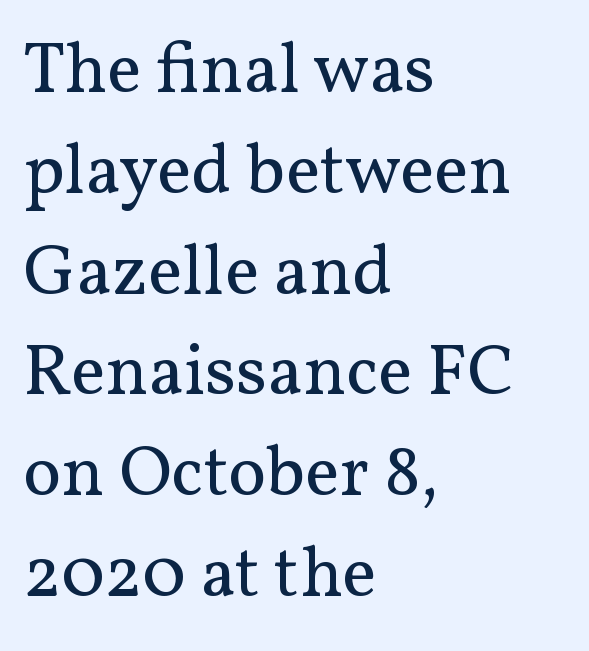
The image shows 72 px regular-weight serif type, upright; set left-aligned, normal line spacing (1.4x), normal letter spacing, not underlined; medium stroke contrast and a medium x-height.
